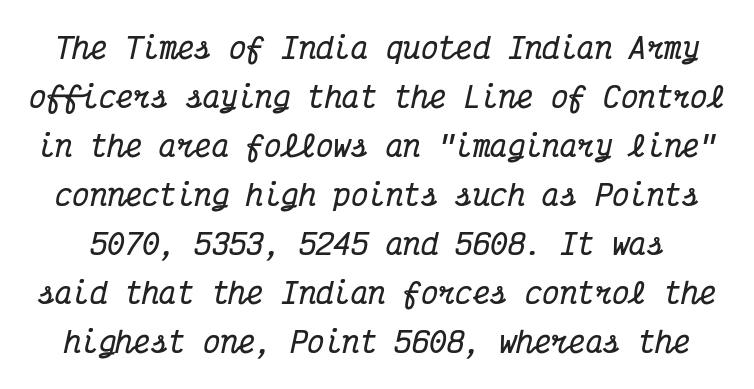
{"serif": "yes", "italic": "yes", "lean": "right", "slant_degrees": 12, "bold": "yes", "weight": "bold", "width": "condensed", "stroke_contrast": "medium", "x_height": "medium", "monospaced": "yes", "underline": "no", "line_spacing": "normal", "line_spacing_ratio": 1.69, "letter_spacing": "normal", "letter_spacing_em": 0.0, "glyph_px": 29}
